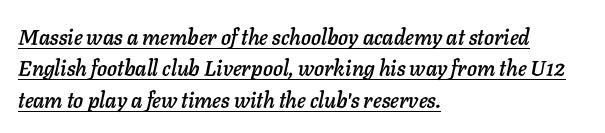
The image shows 21 px text type, italic (leaning right); set left-aligned, normal line spacing (1.5x), normal letter spacing, underlined.
